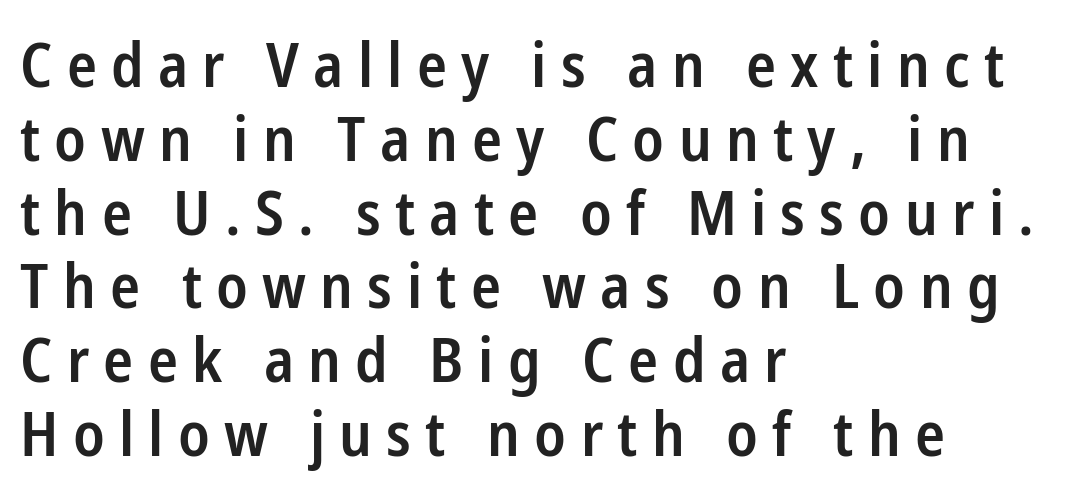
Q: Is the text bold? A: Semi-bold.
Q: Is the text italic (slanted)? A: No, it is upright.
Q: Is the typeface a serif or a sans-serif typeface? A: Sans-serif.
Q: Is the text underlined? A: No.
Q: How is the paragraph aligned? A: Left-aligned.
Q: Is the spacing between letters normal or unusually wide? A: Unusually wide.
Q: Width (condensed, normal, or wide)? A: Condensed.
Q: Stroke contrast? A: Low.
Q: x-height? A: Medium.
Q: Monospaced? A: No.
